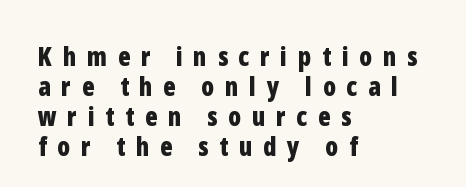
Q: Is the text bold? A: Yes.
Q: Is the text italic (slanted)? A: No, it is upright.
Q: Is the text underlined? A: No.
Q: How is the paragraph aligned? A: Left-aligned.
Q: Is the spacing between letters normal or unusually wide? A: Unusually wide.
Q: Is the spacing between lines tight, normal or loose? A: Tight.
